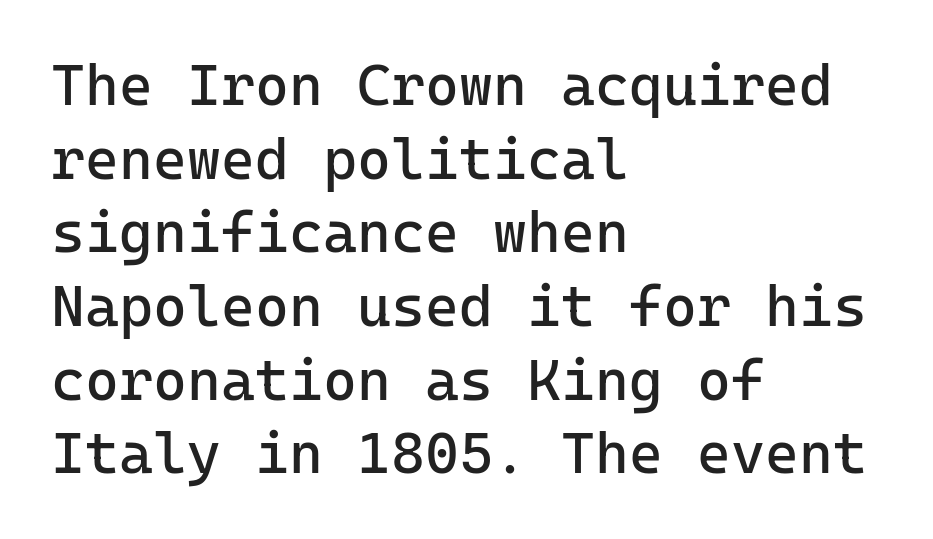
The image shows 58 px regular-weight sans-serif type, upright, monospaced; set left-aligned, normal line spacing (1.27x), normal letter spacing, not underlined; low stroke contrast and a medium x-height.
